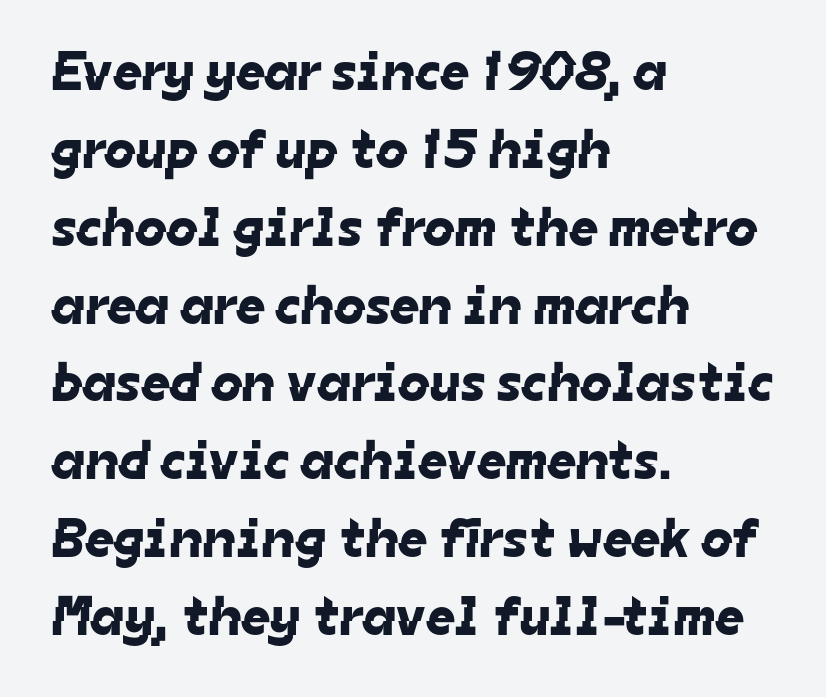
{"serif": "no", "width": "normal", "stroke_contrast": "low", "x_height": "medium", "monospaced": "no", "underline": "no", "align": "left", "line_spacing": "normal", "line_spacing_ratio": 1.39, "letter_spacing": "normal", "letter_spacing_em": 0.0, "glyph_px": 56}
